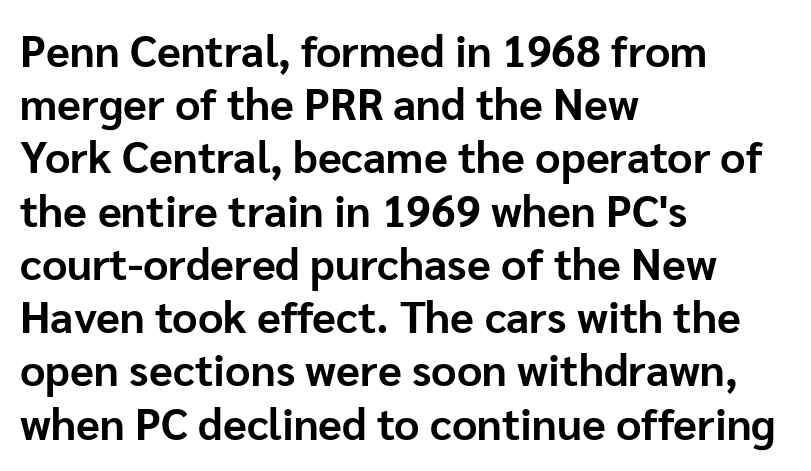
The image shows 44 px bold sans-serif type, upright; set left-aligned, line spacing 1.21x, normal letter spacing, not underlined; low stroke contrast and a medium x-height.
